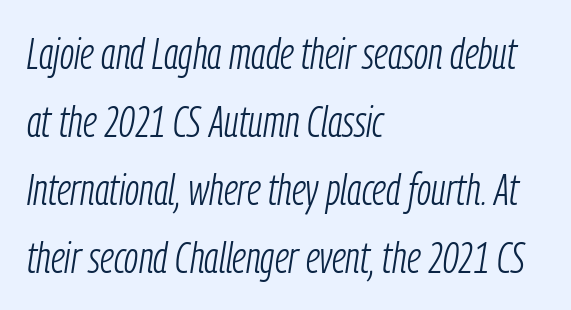
Q: Is the text bold? A: No.
Q: Is the text italic (slanted)? A: Yes, it leans right by about 9 degrees.
Q: Is the text underlined? A: No.
Q: How is the paragraph aligned? A: Left-aligned.
Q: Is the spacing between letters normal or unusually wide? A: Normal.
Q: Is the spacing between lines tight, normal or loose? A: Normal.
Q: Width (condensed, normal, or wide)? A: Condensed.
Q: Stroke contrast? A: Low.
Q: x-height? A: Medium.
Q: Monospaced? A: No.
